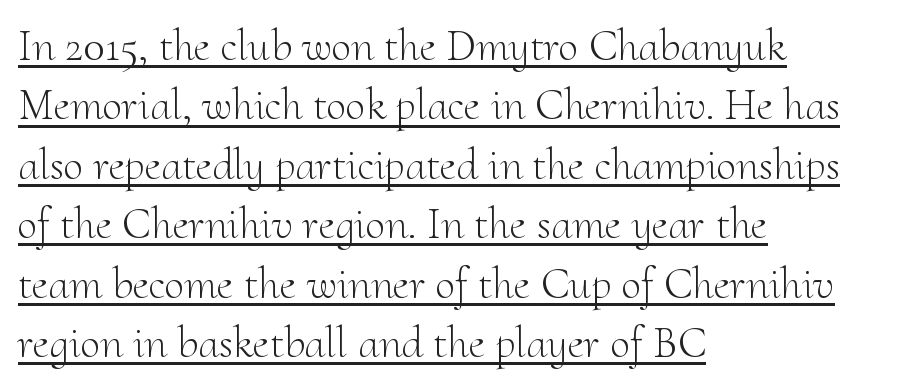
Vertical strokes here are truly vertical. Check where the strokes stop: tiny serifs finish them off. The string is rendered with underlining switched on. The rendering uses natural spacing where letterforms have individual widths.
